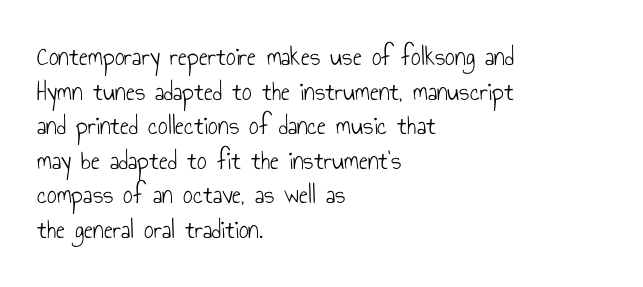
Q: Is the text bold? A: No.
Q: Is the text italic (slanted)? A: No, it is upright.
Q: Is the text underlined? A: No.
Q: How is the paragraph aligned? A: Left-aligned.
Q: Is the spacing between letters normal or unusually wide? A: Normal.
Q: Is the spacing between lines tight, normal or loose? A: Normal.
